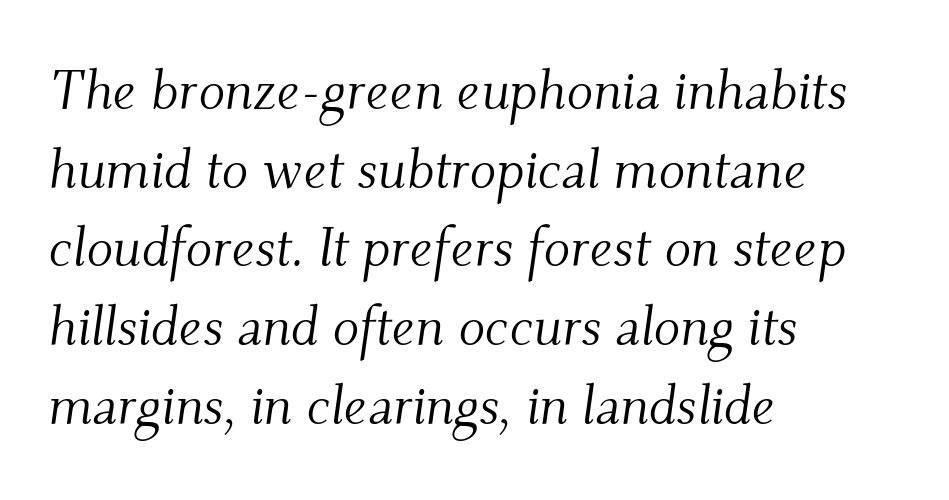
The image shows 55 px light serif type, italic (leaning right); set left-aligned, normal line spacing (1.43x), normal letter spacing, not underlined; medium stroke contrast and a small x-height.
